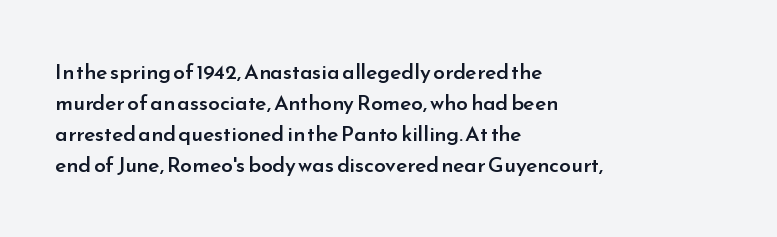
{"italic": "no", "bold": "semi", "underline": "no", "align": "left", "line_spacing": "normal", "line_spacing_ratio": 1.48, "letter_spacing": "normal", "letter_spacing_em": 0.0, "glyph_px": 21}
